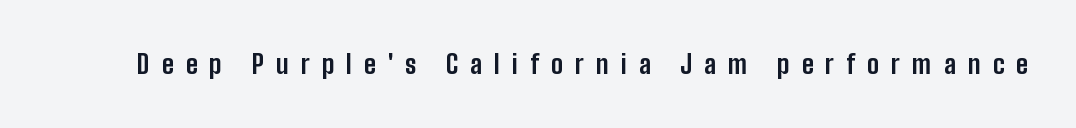
Q: Is the text bold? A: Yes.
Q: Is the text italic (slanted)? A: No, it is upright.
Q: Is the text underlined? A: No.
Q: Is the spacing between letters normal or unusually wide? A: Unusually wide.
